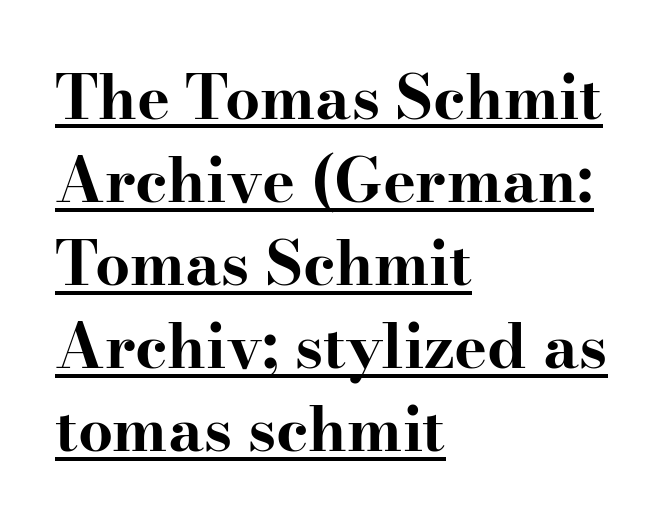
The image shows 62 px bold, wide serif type, upright; set left-aligned, normal line spacing (1.34x), normal letter spacing, underlined; high stroke contrast and a small x-height.
